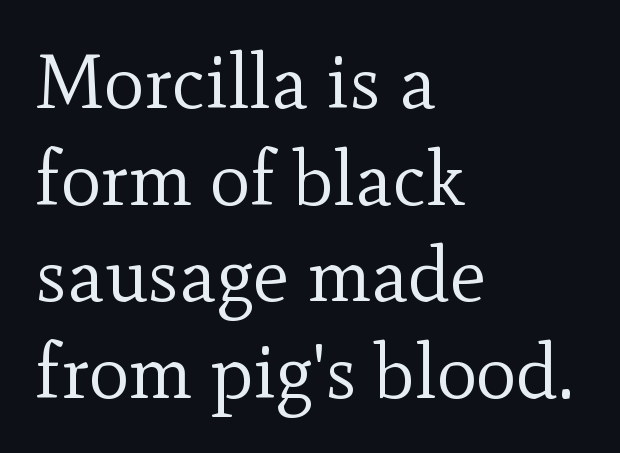
{"serif": "yes", "italic": "no", "bold": "no", "weight": "regular", "width": "normal", "x_height": "small", "monospaced": "no", "underline": "no", "align": "left", "line_spacing": "normal", "line_spacing_ratio": 1.27, "letter_spacing": "normal", "letter_spacing_em": 0.0, "glyph_px": 76}
